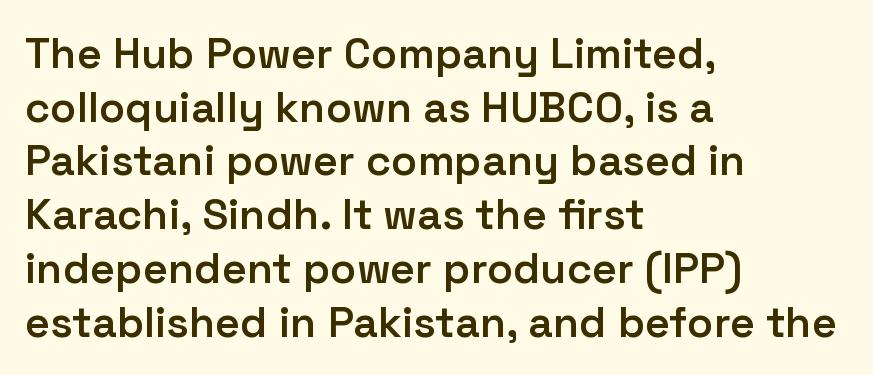
The image shows 43 px semibold sans-serif type, upright; set left-aligned, normal line spacing (1.25x), normal letter spacing, not underlined; low stroke contrast and a medium x-height.
